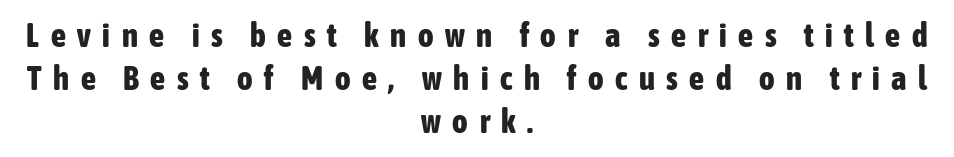
How are the letters spaced? Widely, with obvious added tracking. Designer's note — italics off, roman on. Type style note: lacks serifs. Caption: multi-line text, centered on the measure. The glyphs are unaccompanied by any horizontal stroke below them. The typesetting leans heavy: a genuine bold.
